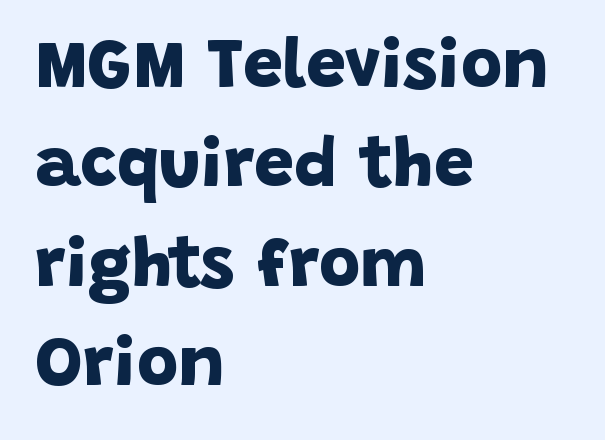
Beneath every word, the page is bare. Regarding leading, the lines here are spaced in the standard way. Horizontally, the lines are justified to the leading edge only. Nope, no serifs anywhere on these letters. The font is running at its bold setting.
